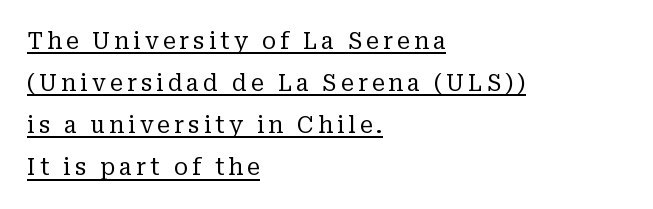
The words here are underlined. Casual observation: everything's shoved over to the left. The typesetting does not lean heavy: it is not bold. These lines were composed using upright roman letters.
